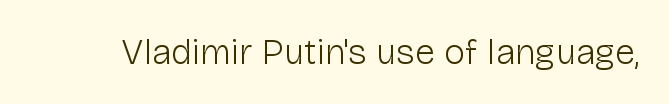
{"serif": "no", "italic": "no", "bold": "no", "weight": "light", "width": "normal", "stroke_contrast": "low", "x_height": "medium", "monospaced": "no", "underline": "no", "letter_spacing": "normal", "letter_spacing_em": 0.0, "glyph_px": 36}
